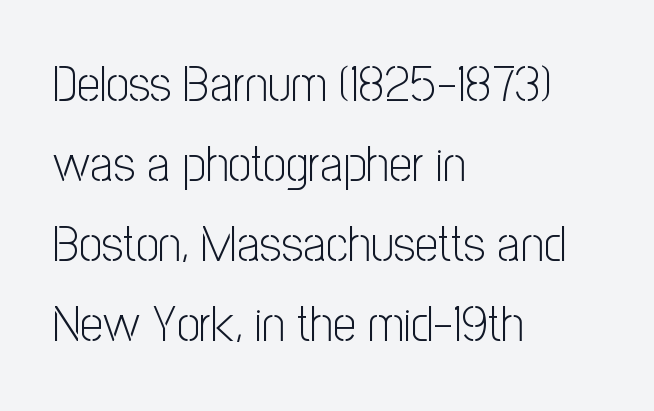
The image shows 51 px light, condensed sans-serif type, upright; set left-aligned, normal line spacing (1.57x), normal letter spacing, not underlined; low stroke contrast and a medium x-height.
